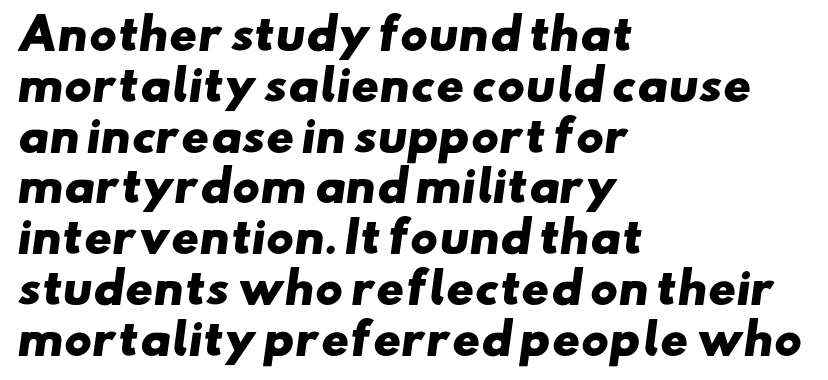
Q: Is the text bold? A: Yes.
Q: Is the typeface a serif or a sans-serif typeface? A: Sans-serif.
Q: Is the text underlined? A: No.
Q: How is the paragraph aligned? A: Left-aligned.
Q: Is the spacing between letters normal or unusually wide? A: Normal.
Q: Width (condensed, normal, or wide)? A: Wide.
Q: Stroke contrast? A: Low.
Q: x-height? A: Small.
Q: Monospaced? A: No.
